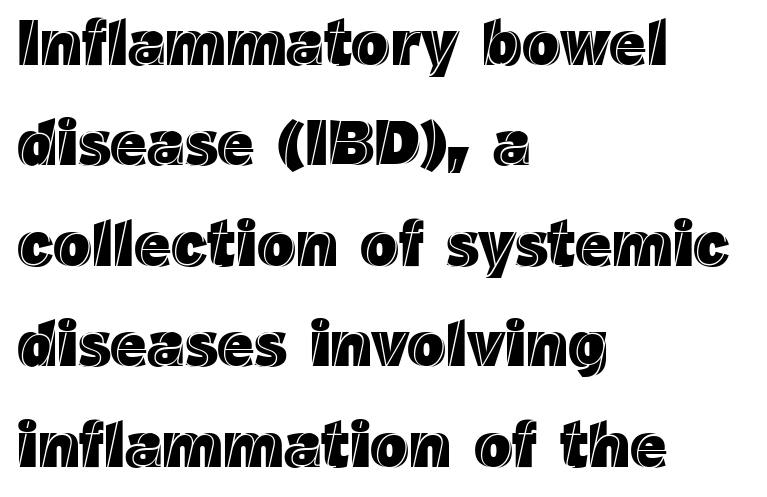
Q: Is the text italic (slanted)? A: No, it is upright.
Q: Is the text underlined? A: No.
Q: How is the paragraph aligned? A: Left-aligned.
Q: Is the spacing between letters normal or unusually wide? A: Normal.
Q: Is the spacing between lines tight, normal or loose? A: Normal.
Q: Width (condensed, normal, or wide)? A: Normal.
Q: x-height? A: Medium.
Q: Monospaced? A: No.
